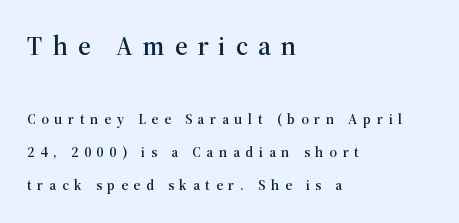
The image shows 27 px text type, upright; set left-aligned, loose line spacing (2.2x), unusually wide letter spacing (+0.37 em), not underlined; the first (top) block is 1.8x larger.
